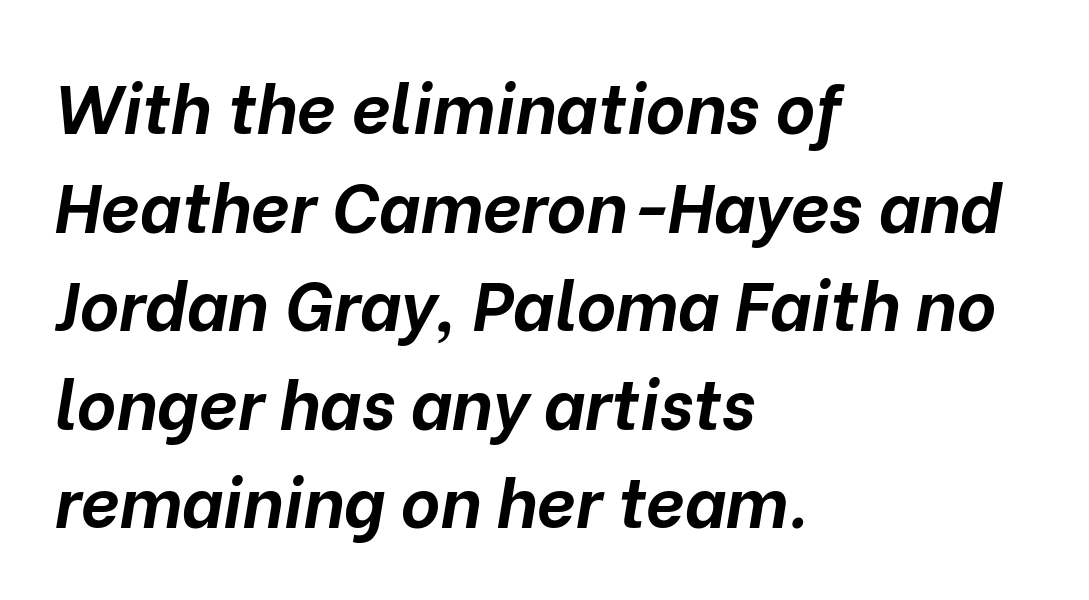
Q: Is the text bold? A: Yes.
Q: Is the text italic (slanted)? A: Yes, it leans right by about 10 degrees.
Q: Is the text underlined? A: No.
Q: How is the paragraph aligned? A: Left-aligned.
Q: Is the spacing between letters normal or unusually wide? A: Normal.
Q: Is the spacing between lines tight, normal or loose? A: Normal.
Q: Width (condensed, normal, or wide)? A: Normal.
Q: Stroke contrast? A: Low.
Q: x-height? A: Medium.
Q: Monospaced? A: No.
